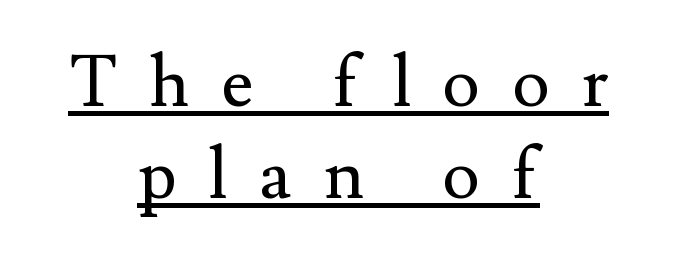
The letters carry serifs — small finishing strokes at the ends of their stems. Compared with undecorated copy, this sample adds a rule below the words. Vertical strokes here are truly vertical. A quiet, ordinary-to-light weight characterises the typeface.
